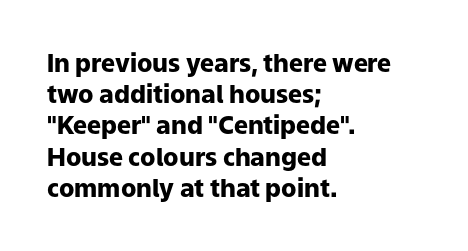
Q: Is the text bold? A: Yes.
Q: Is the text italic (slanted)? A: No, it is upright.
Q: Is the text underlined? A: No.
Q: How is the paragraph aligned? A: Left-aligned.
Q: Is the spacing between letters normal or unusually wide? A: Normal.
Q: Is the spacing between lines tight, normal or loose? A: Normal.
